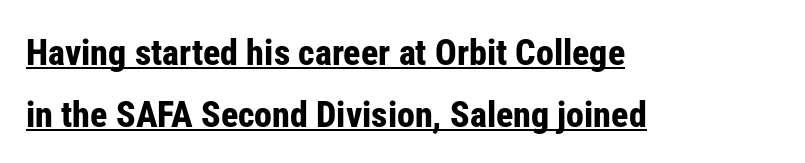
{"serif": "no", "italic": "no", "bold": "yes", "weight": "bold", "width": "condensed", "stroke_contrast": "low", "x_height": "medium", "monospaced": "no", "underline": "yes", "align": "left", "line_spacing_ratio": 1.71, "letter_spacing": "normal", "letter_spacing_em": 0.0, "glyph_px": 36}
